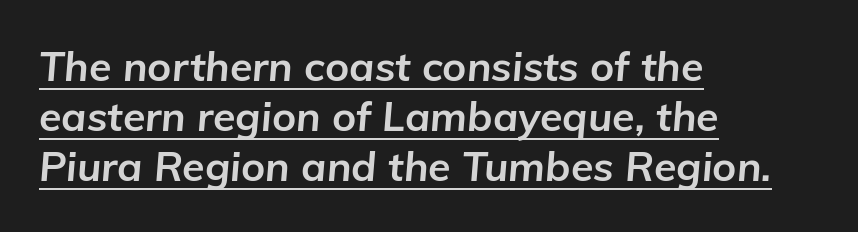
Q: Is the text bold? A: Yes.
Q: Is the text italic (slanted)? A: Yes, it leans right by about 5 degrees.
Q: Is the text underlined? A: Yes.
Q: How is the paragraph aligned? A: Left-aligned.
Q: Is the spacing between letters normal or unusually wide? A: Normal.
Q: Width (condensed, normal, or wide)? A: Normal.
Q: Stroke contrast? A: Low.
Q: x-height? A: Medium.
Q: Monospaced? A: No.
